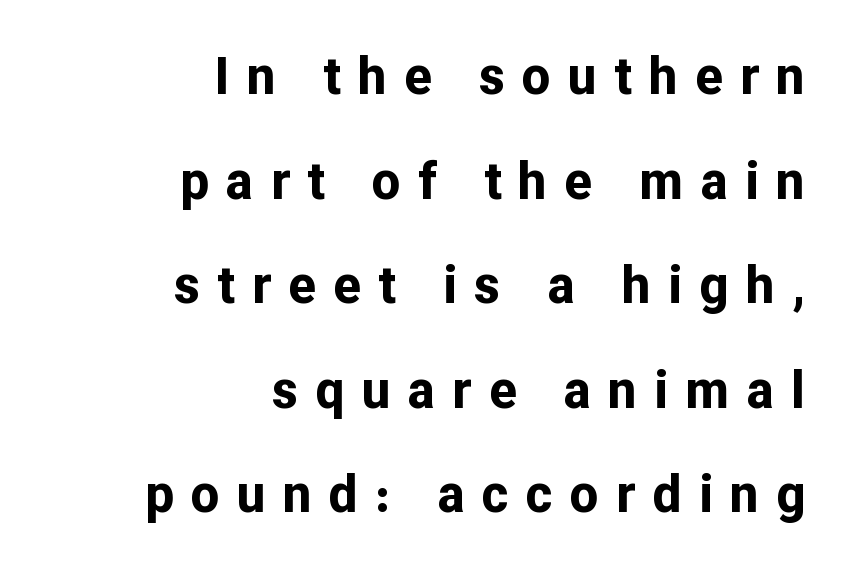
{"serif": "no", "italic": "no", "bold": "yes", "weight": "bold", "width": "normal", "stroke_contrast": "low", "x_height": "medium", "monospaced": "no", "underline": "no", "align": "right", "line_spacing": "loose", "line_spacing_ratio": 2.05, "letter_spacing": "wide", "letter_spacing_em": 0.34, "glyph_px": 51}
